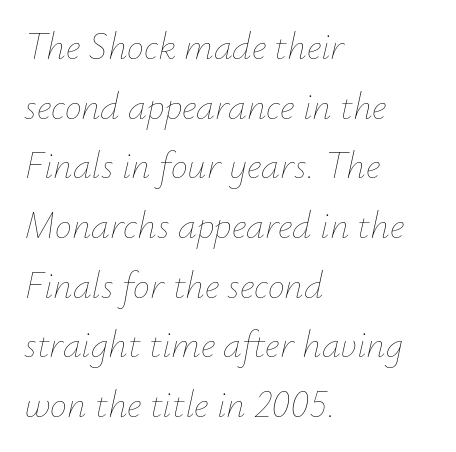
The image shows 38 px thin type, italic (leaning right); set left-aligned, normal line spacing (1.57x), normal letter spacing, not underlined; low stroke contrast and a small x-height.
